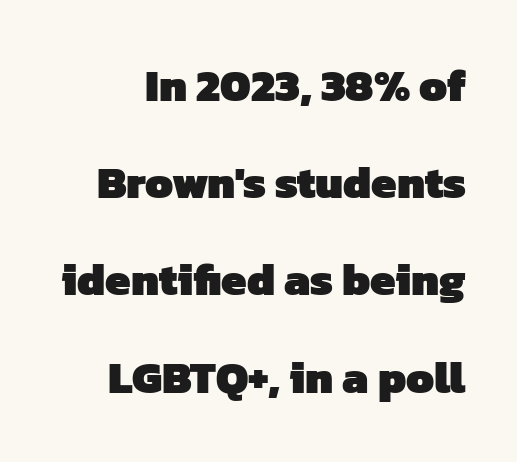
The image shows 45 px heavy sans-serif type; set loose line spacing (2.16x), normal letter spacing, not underlined; low stroke contrast and a medium x-height.
